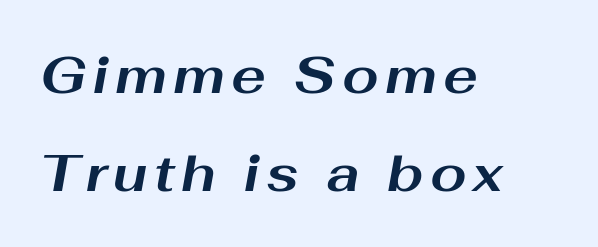
The image shows 52 px bold, wide type, italic (leaning right); set left-aligned, line spacing 1.88x, not underlined; medium stroke contrast and a medium x-height.
